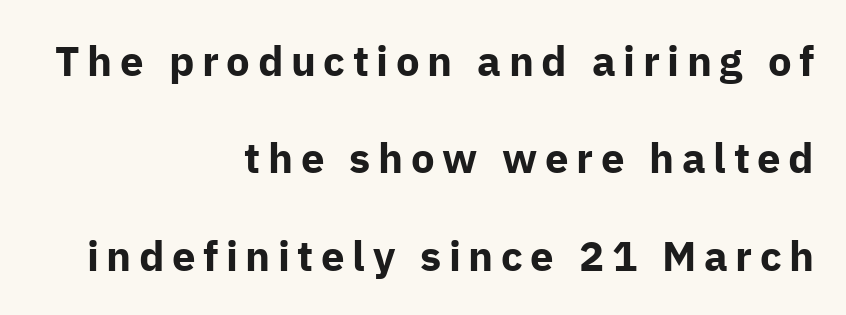
Q: Is the text bold? A: Yes.
Q: Is the text italic (slanted)? A: No, it is upright.
Q: Is the typeface a serif or a sans-serif typeface? A: Sans-serif.
Q: Is the text underlined? A: No.
Q: How is the paragraph aligned? A: Right-aligned.
Q: Is the spacing between lines tight, normal or loose? A: Loose.
Q: Width (condensed, normal, or wide)? A: Normal.
Q: Stroke contrast? A: Low.
Q: x-height? A: Medium.
Q: Monospaced? A: No.
